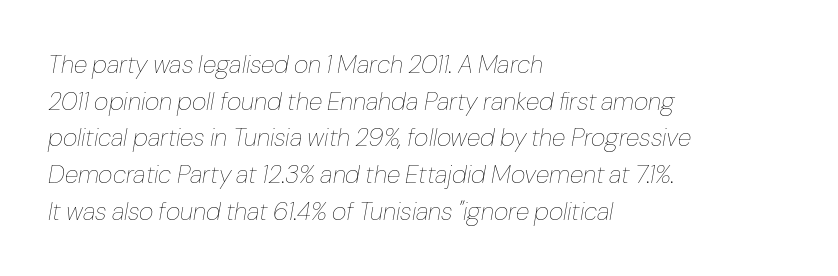
Q: Is the text bold? A: No.
Q: Is the text italic (slanted)? A: Yes, it leans right by about 10 degrees.
Q: Is the text underlined? A: No.
Q: How is the paragraph aligned? A: Left-aligned.
Q: Is the spacing between letters normal or unusually wide? A: Normal.
Q: Is the spacing between lines tight, normal or loose? A: Normal.
